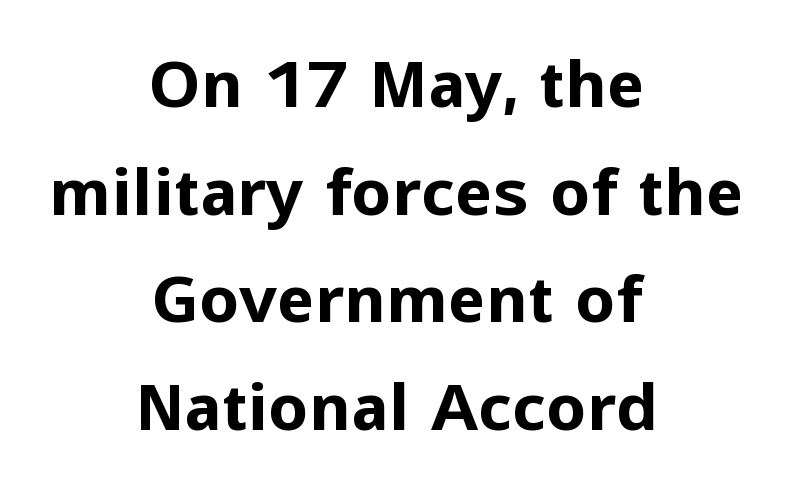
{"serif": "no", "italic": "no", "bold": "yes", "weight": "bold", "width": "normal", "stroke_contrast": "low", "x_height": "medium", "monospaced": "no", "underline": "no", "align": "center", "line_spacing": "normal", "line_spacing_ratio": 1.68, "letter_spacing": "normal", "letter_spacing_em": 0.0, "glyph_px": 64}
